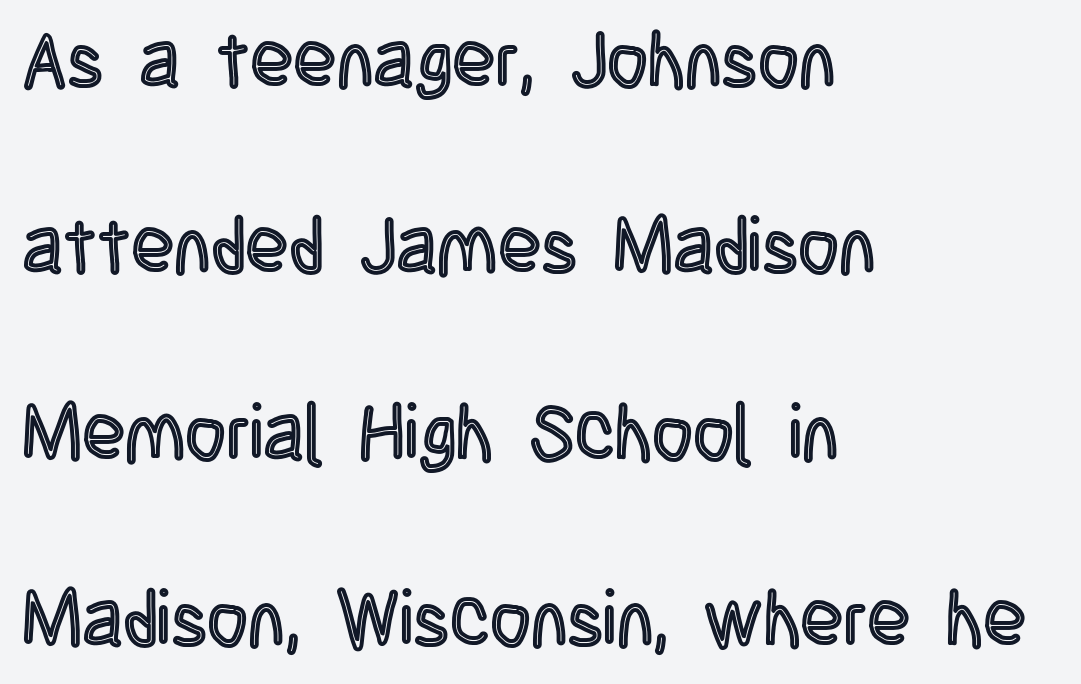
The image shows 79 px condensed type, upright; set left-aligned, loose line spacing (2.36x), normal letter spacing, not underlined; a large x-height.
